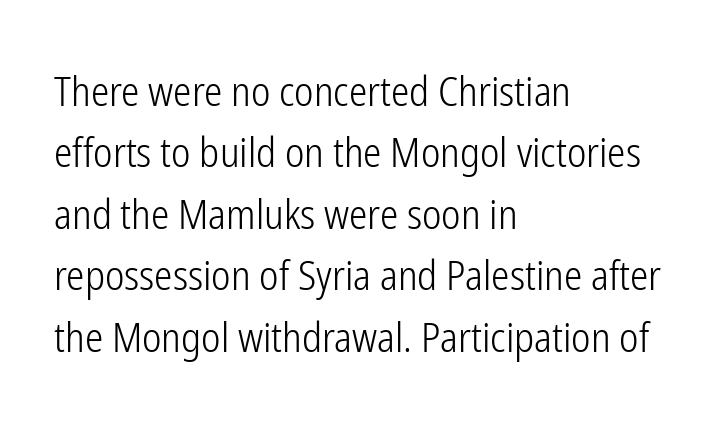
Q: Is the text bold? A: No.
Q: Is the text italic (slanted)? A: No, it is upright.
Q: Is the typeface a serif or a sans-serif typeface? A: Sans-serif.
Q: Is the text underlined? A: No.
Q: How is the paragraph aligned? A: Left-aligned.
Q: Is the spacing between letters normal or unusually wide? A: Normal.
Q: Is the spacing between lines tight, normal or loose? A: Normal.
Q: Width (condensed, normal, or wide)? A: Condensed.
Q: Stroke contrast? A: Low.
Q: x-height? A: Medium.
Q: Monospaced? A: No.
